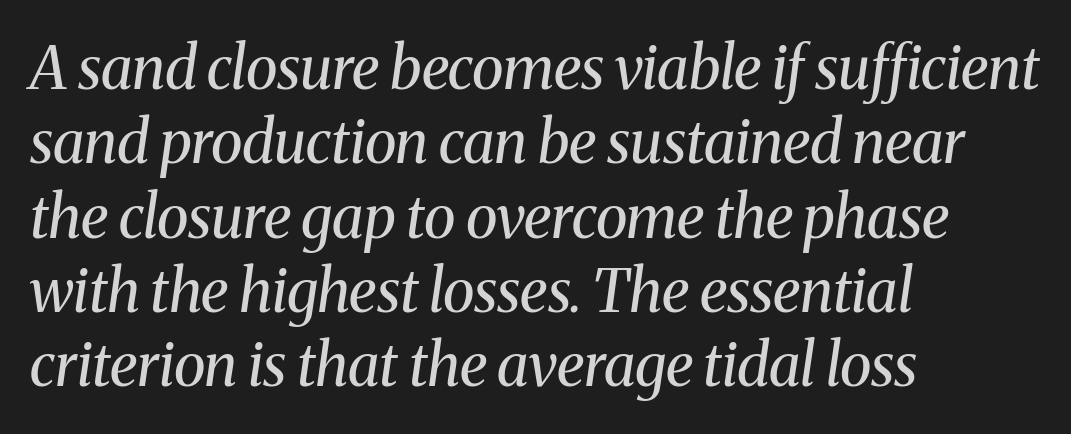
The leading is moderate, giving the passage an even texture. Caption: face not bold, strokes unweighted. The paragraph shown leans on its left margin. The type is set solid horizontally, with unmodified tracking. Small tapered or slab feet sit at the stroke ends, so this counts as serif.
